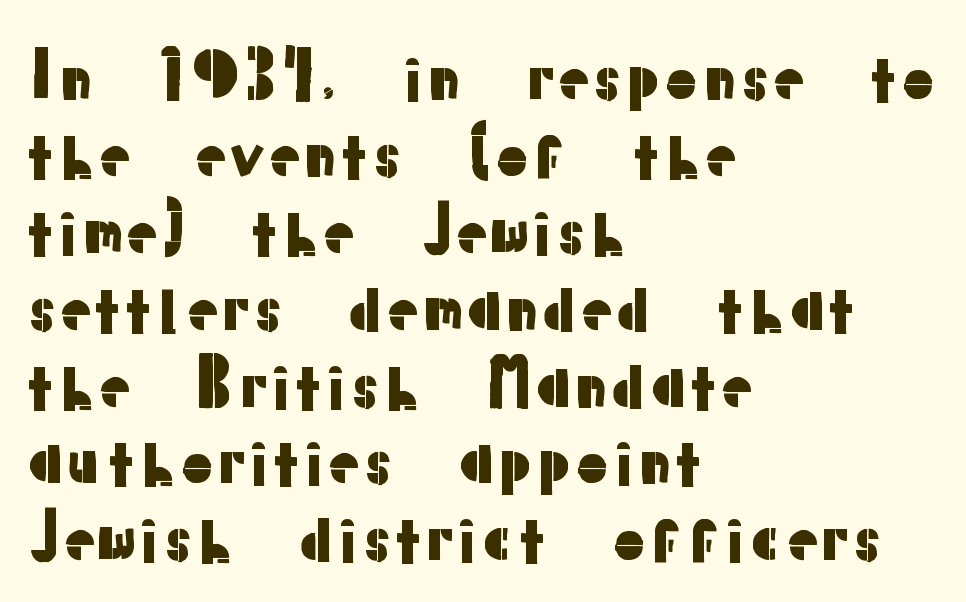
The string is rendered with underlining switched off. The lines are quadded left. The letterforms sit shoulder to shoulder at normal distance. Character widths vary here, with narrow letters taking less room than wide ones. No feet cap the strokes, marking this as sans-serif type. The lettering holds an erect, upright posture throughout.
